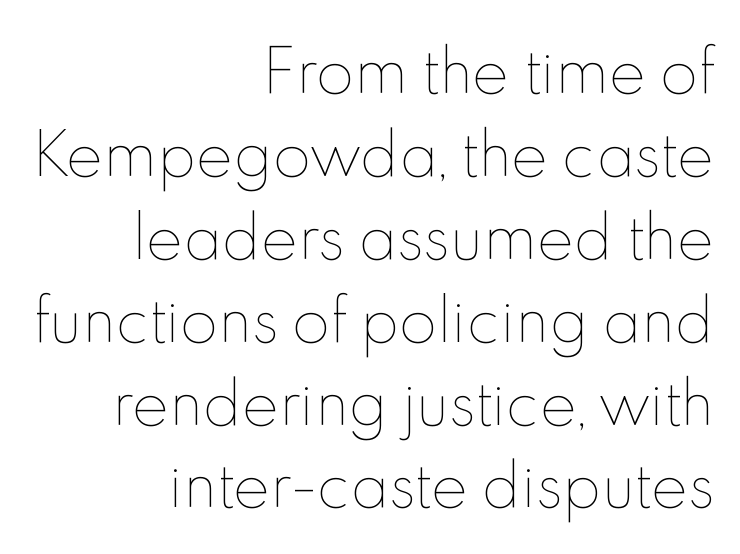
Q: Is the text bold? A: No.
Q: Is the text italic (slanted)? A: No, it is upright.
Q: Is the text underlined? A: No.
Q: How is the paragraph aligned? A: Right-aligned.
Q: Is the spacing between letters normal or unusually wide? A: Normal.
Q: Is the spacing between lines tight, normal or loose? A: Normal.
Q: Width (condensed, normal, or wide)? A: Normal.
Q: x-height? A: Small.
Q: Monospaced? A: No.
